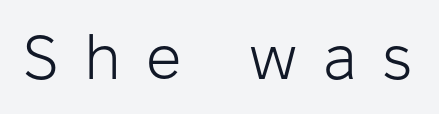
{"serif": "no", "italic": "no", "bold": "no", "weight": "light", "width": "normal", "stroke_contrast": "low", "x_height": "medium", "monospaced": "no", "underline": "no", "letter_spacing": "wide", "letter_spacing_em": 0.41, "glyph_px": 62}
